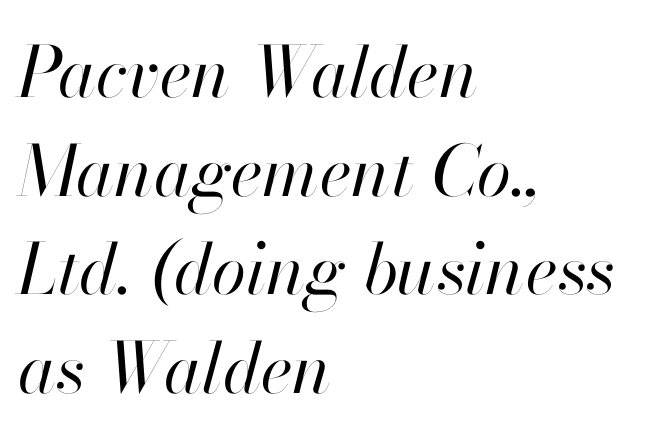
Weight: in the light-to-regular range. This sample has the flowing, uneven cadence of proportional lettering. The setting favours the left margin, as ordinary paragraphs usually do. Italic: yes, the glyphs are oblique. The line-height multiplier appears to be the usual default. Letters rest on an invisible, unmarked baseline.
